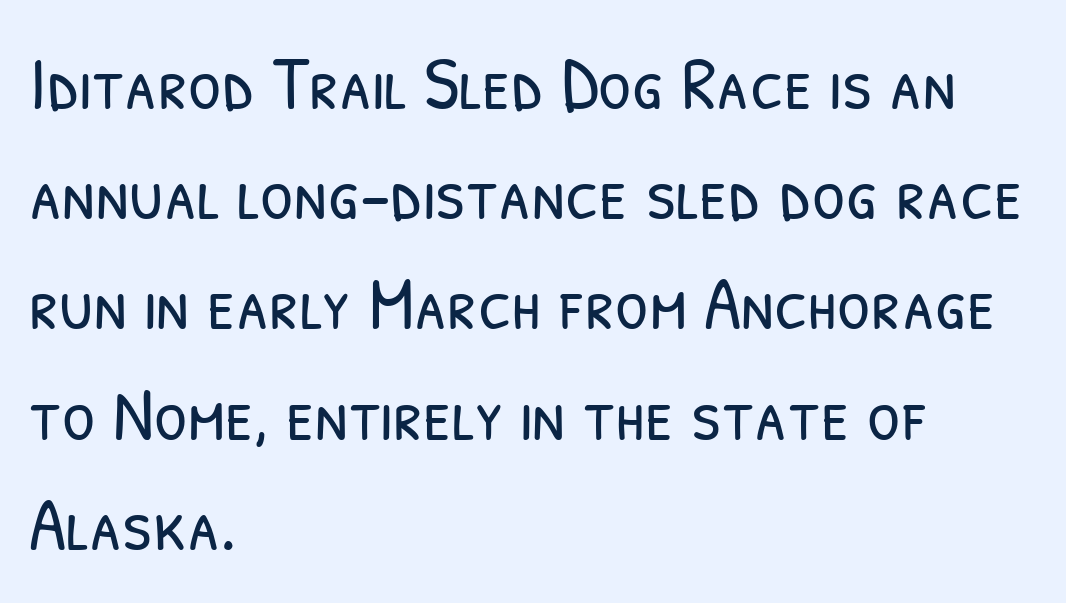
Q: Is the text bold? A: No.
Q: Is the typeface a serif or a sans-serif typeface? A: Sans-serif.
Q: Is the text underlined? A: No.
Q: How is the paragraph aligned? A: Left-aligned.
Q: Is the spacing between letters normal or unusually wide? A: Normal.
Q: Is the spacing between lines tight, normal or loose? A: Normal.
Q: Width (condensed, normal, or wide)? A: Condensed.
Q: Stroke contrast? A: Low.
Q: x-height? A: Medium.
Q: Monospaced? A: No.
